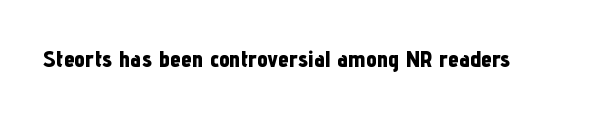
Q: Is the text bold? A: Yes.
Q: Is the text italic (slanted)? A: No, it is upright.
Q: Is the text underlined? A: No.
Q: Is the spacing between letters normal or unusually wide? A: Normal.
